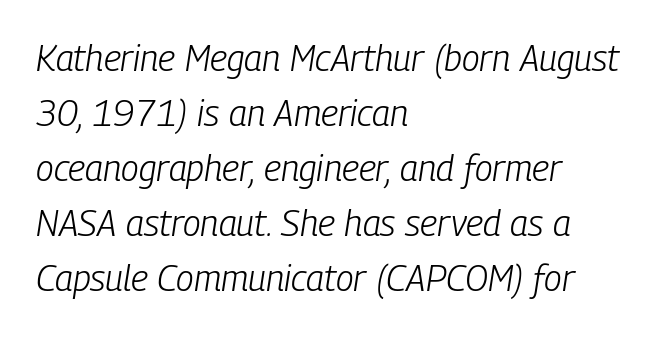
{"italic": "yes", "lean": "right", "slant_degrees": 9, "bold": "no", "weight": "light", "width": "condensed", "stroke_contrast": "low", "x_height": "medium", "monospaced": "no", "underline": "no", "align": "left", "line_spacing": "normal", "line_spacing_ratio": 1.53, "letter_spacing": "normal", "letter_spacing_em": 0.0, "glyph_px": 36}
